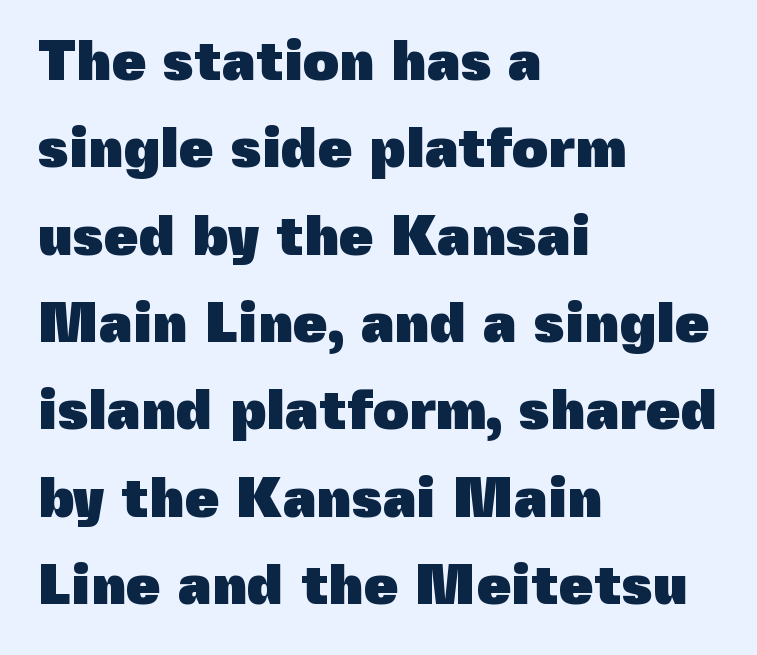
The image shows 56 px heavy sans-serif type, upright; set left-aligned, normal line spacing (1.56x), normal letter spacing, not underlined; a medium x-height.
